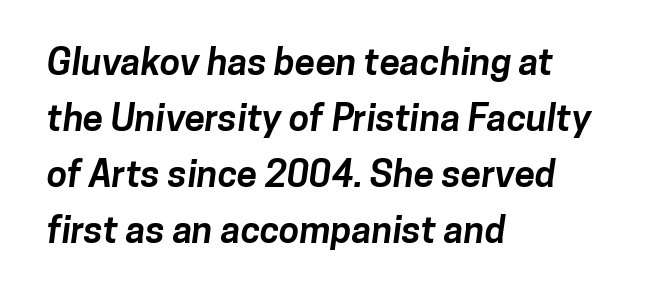
A sans-serif font was chosen for this passage. The passage shown stacks its lines at a standard gap. These lines are set flush left with a ragged right edge. Only glyphs here, with clear space below each row. Here the glyphs are tracked normally, forming tight word shapes.
